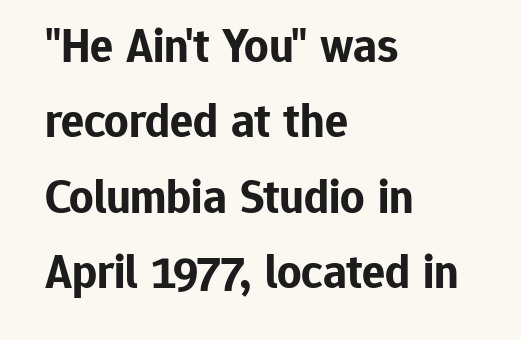
Is the letter spacing exaggerated? No — it looks like the ordinary default. The characters display no serif detailing; their extremities are plain. Has an underline been added? It has not. Here the designer chose a conventional face with non-uniform glyph widths.
